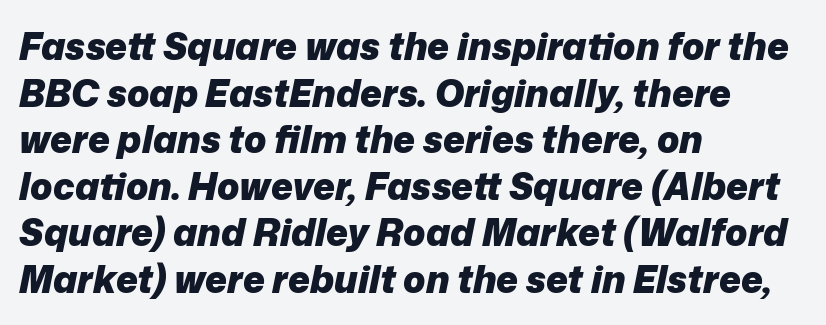
The image shows 37 px heavy type, italic (leaning right); set left-aligned, normal line spacing (1.26x), normal letter spacing, not underlined; low stroke contrast and a medium x-height.
